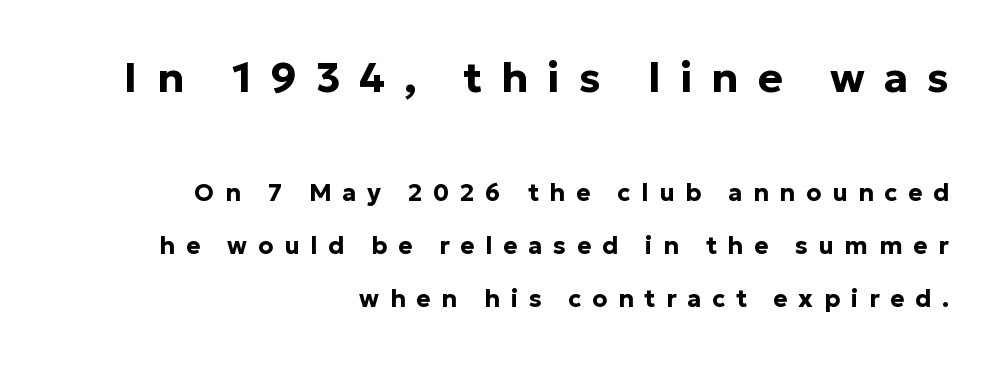
{"serif": "no", "italic": "no", "bold": "yes", "weight": "bold", "width": "normal", "stroke_contrast": "low", "x_height": "medium", "monospaced": "no", "underline": "no", "align": "right", "line_spacing": "loose", "line_spacing_ratio": 2.21, "letter_spacing": "wide", "letter_spacing_em": 0.45, "larger_block": "first", "size_ratio": 1.75, "glyph_px": 42}
